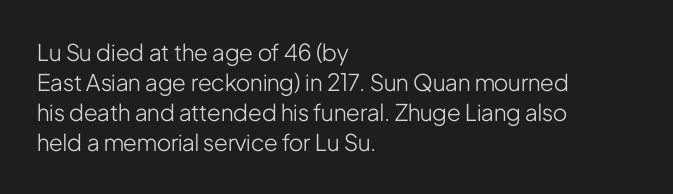
The image shows 23 px text type, upright; set left-aligned, normal line spacing (1.3x), normal letter spacing, not underlined.
